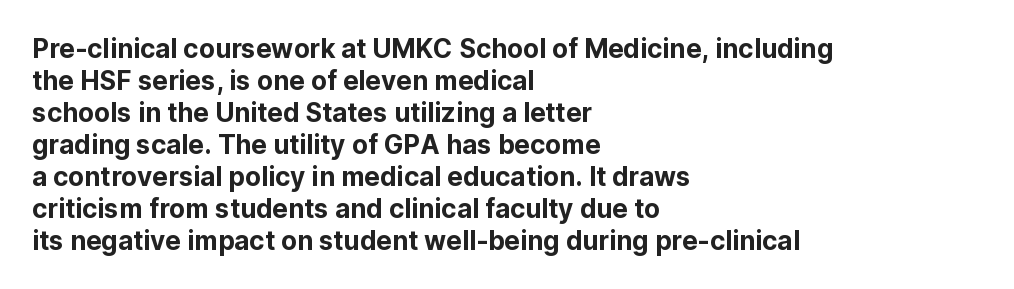
The image shows 26 px text type, upright; set left-aligned, line spacing 1.23x, normal letter spacing, not underlined.
